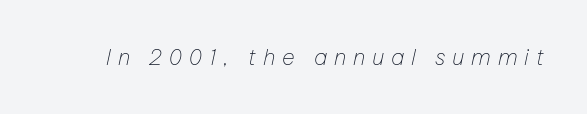
The typeface has the unassuming heft of standard copy or less. The lettering tilts uniformly, giving the passage an italic look. Has an underline been added? It has not. The gaps between neighbouring characters are conspicuously large.
